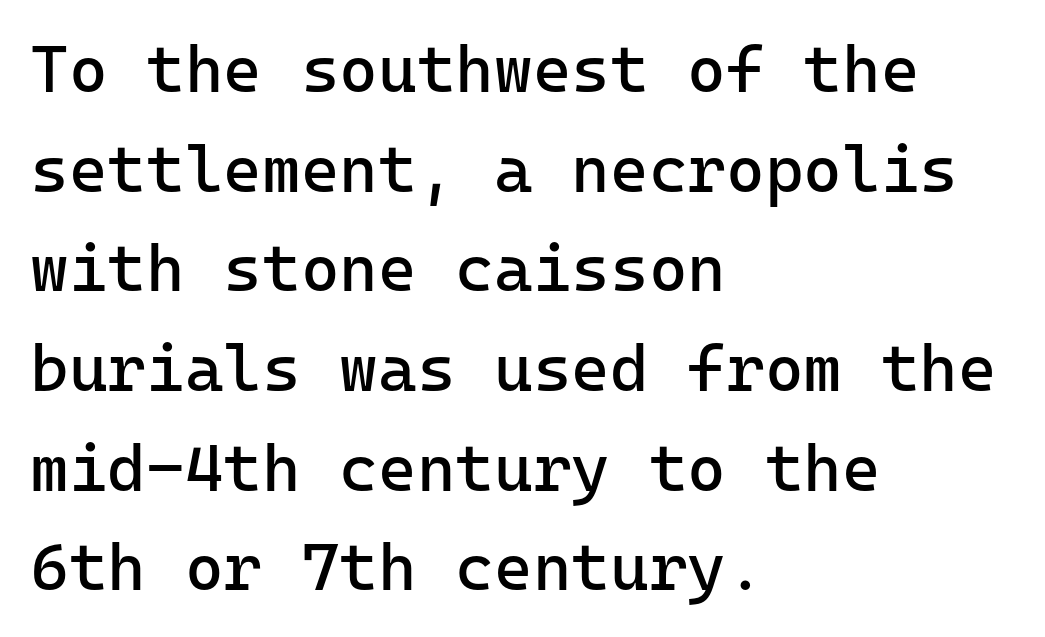
Think of a typewriter: that constant character pitch is what you see here. The typesetting does not lean heavy: it is not bold. Summary of vertical rhythm: regular, with standard interline spacing. Horizontally, the lines are justified to the leading edge only. Underline: absent.
